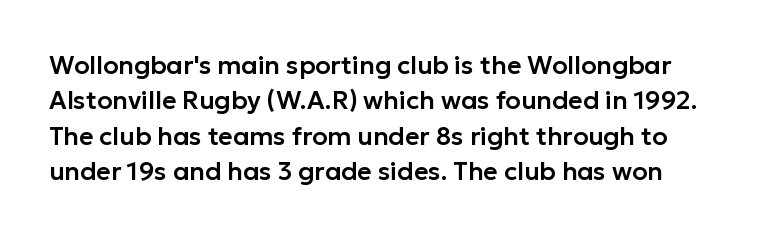
{"italic": "no", "underline": "no", "line_spacing": "normal", "line_spacing_ratio": 1.42, "letter_spacing": "normal", "letter_spacing_em": 0.0, "glyph_px": 25}
